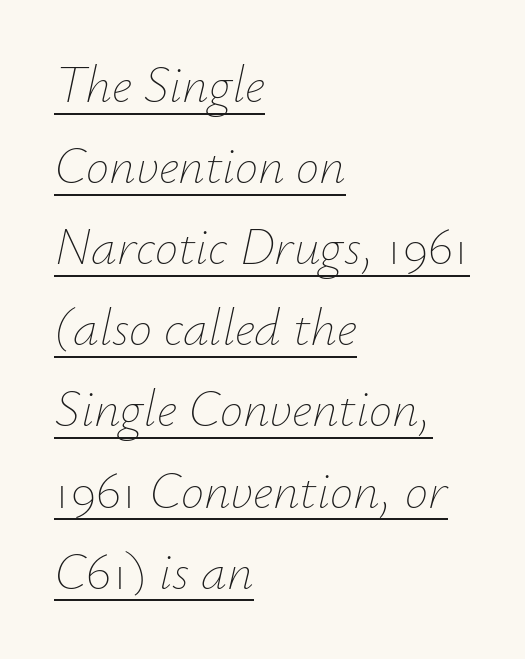
The image shows 52 px thin type, italic (leaning right); set left-aligned, normal line spacing (1.56x), normal letter spacing, underlined; low stroke contrast and a small x-height.
